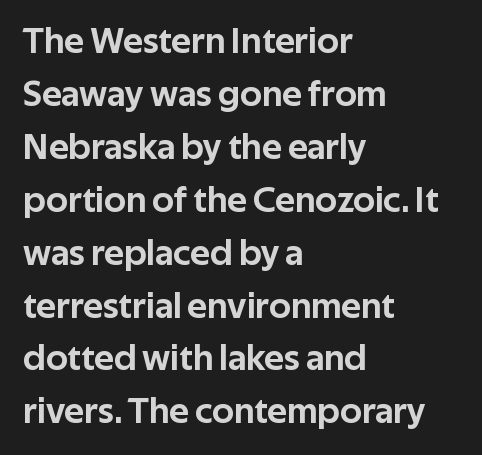
The image shows 37 px sans-serif type, upright; set left-aligned, normal line spacing (1.43x), normal letter spacing, not underlined; low stroke contrast and a medium x-height.
